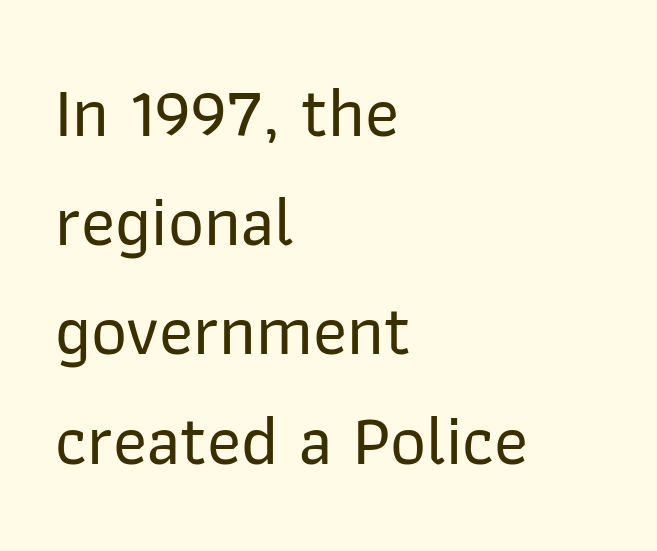
{"serif": "no", "italic": "no", "width": "normal", "stroke_contrast": "low", "x_height": "medium", "monospaced": "no", "underline": "no", "align": "left", "line_spacing": "normal", "line_spacing_ratio": 1.56, "letter_spacing": "normal", "letter_spacing_em": 0.0, "glyph_px": 70}
